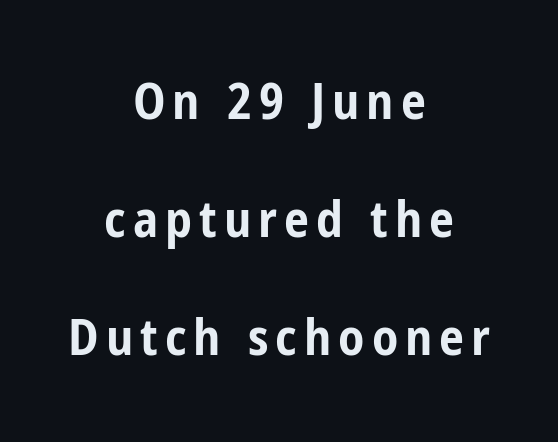
The image shows 50 px bold, condensed sans-serif type, upright; set centered, loose line spacing (2.36x), not underlined; low stroke contrast and a medium x-height.
